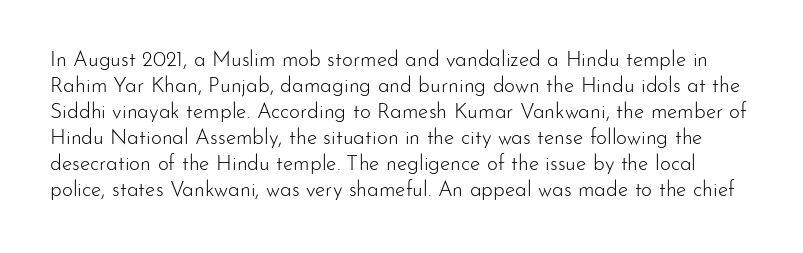
The image shows 21 px text type, upright; set line spacing 1.24x, normal letter spacing, not underlined.
